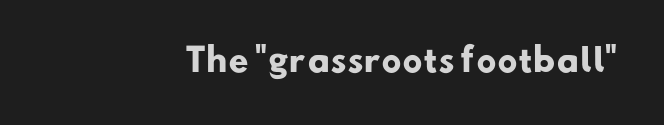
Q: Is the text bold? A: Yes.
Q: Is the typeface a serif or a sans-serif typeface? A: Sans-serif.
Q: Is the text underlined? A: No.
Q: Is the spacing between letters normal or unusually wide? A: Normal.
Q: Width (condensed, normal, or wide)? A: Normal.
Q: Stroke contrast? A: Low.
Q: x-height? A: Small.
Q: Monospaced? A: No.
